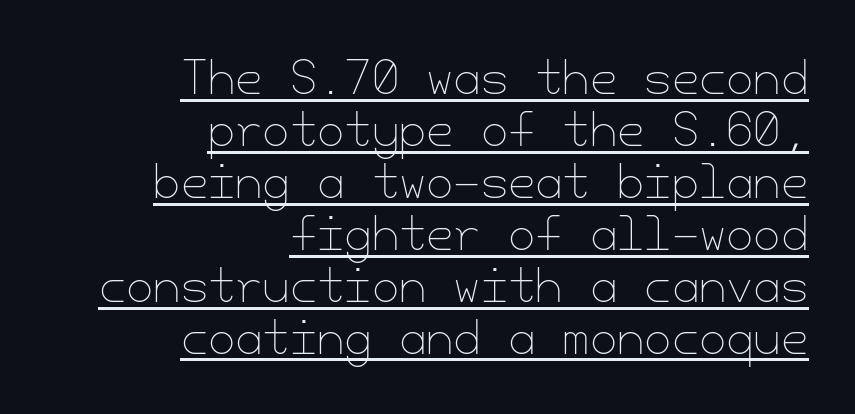
One-word summary of the alignment: right. Default kerning and tracking; the words read as compact shapes. Looks like someone drew a line under every word here. Rendered with straight, roman letterforms. Each stroke keeps to a modest, everyday thickness or less.
